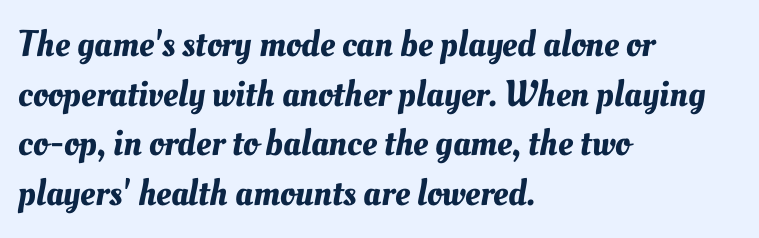
In terms of leading, this rendering sits right in the middle. The words here are not underlined. Leftover space on each line is placed entirely after the last word. How are the letters spaced? Ordinarily, with no added tracking. This sample has the flowing, uneven cadence of proportional lettering.
